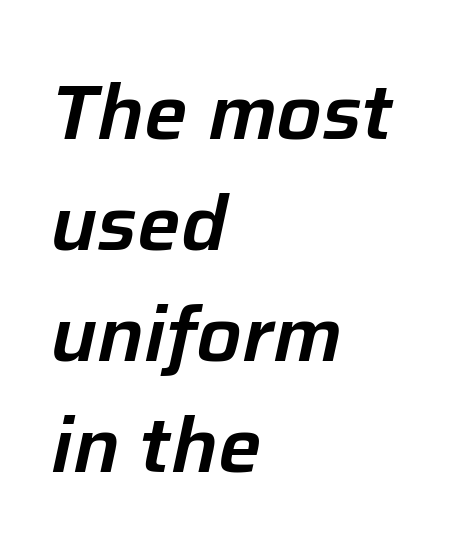
The image shows 77 px text type, italic (leaning right); set left-aligned, normal line spacing (1.44x), normal letter spacing, not underlined; low stroke contrast and a medium x-height.
